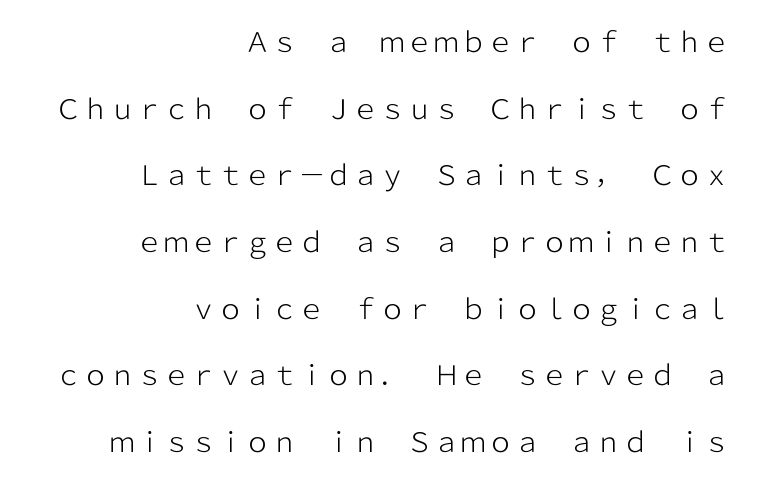
Q: Is the text bold? A: No.
Q: Is the text italic (slanted)? A: No, it is upright.
Q: Is the text underlined? A: No.
Q: How is the paragraph aligned? A: Right-aligned.
Q: Is the spacing between letters normal or unusually wide? A: Normal.
Q: Is the spacing between lines tight, normal or loose? A: Loose.
